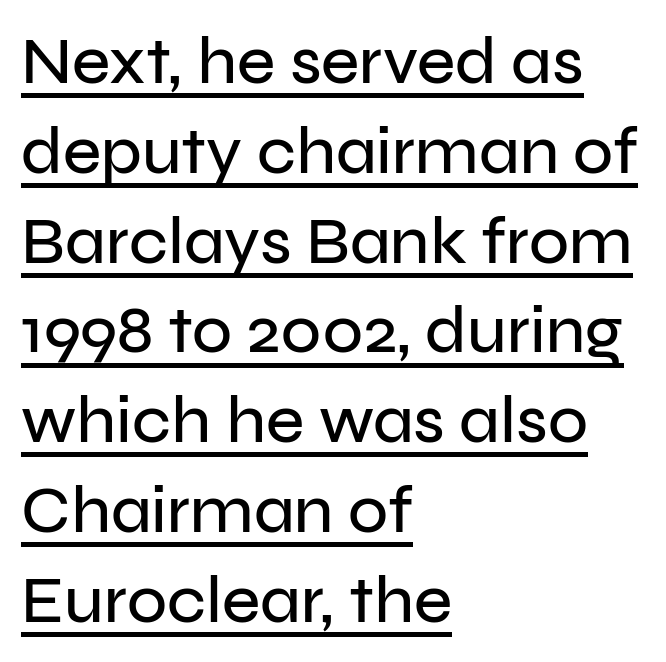
Every word sits above its own underline. The face used here is rendered with its standard letterfit. The typography opts for an upright posture over an oblique one. Horizontal alignment here is leftward, the default for most running prose. Think of a printed novel: that variable character pitch is what you see here. Vertical spacing — default.
